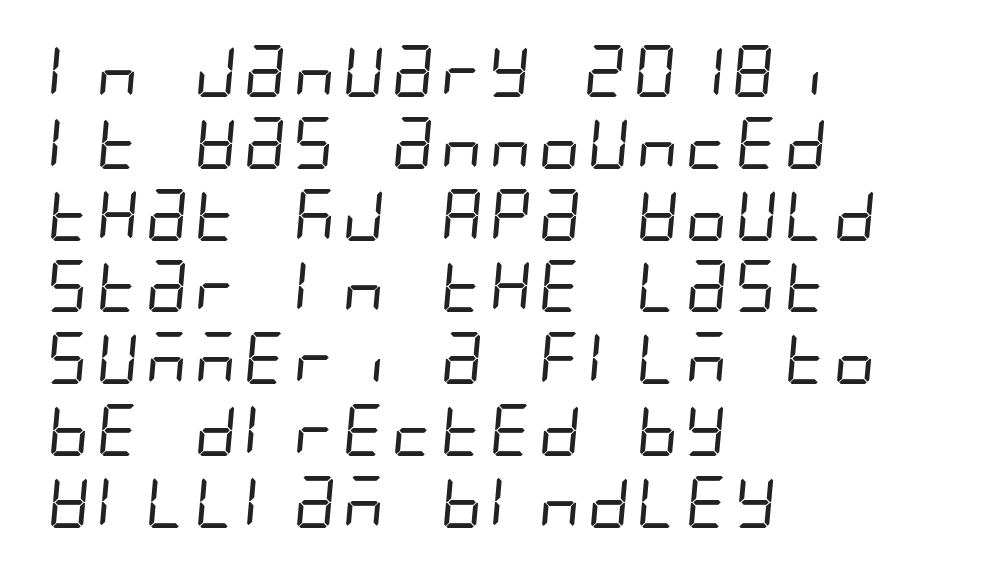
Q: Is the text bold? A: No.
Q: Is the typeface a serif or a sans-serif typeface? A: Sans-serif.
Q: Is the text underlined? A: No.
Q: How is the paragraph aligned? A: Left-aligned.
Q: Is the spacing between letters normal or unusually wide? A: Normal.
Q: Is the spacing between lines tight, normal or loose? A: Normal.
Q: Width (condensed, normal, or wide)? A: Condensed.
Q: Stroke contrast? A: Low.
Q: x-height? A: Large.
